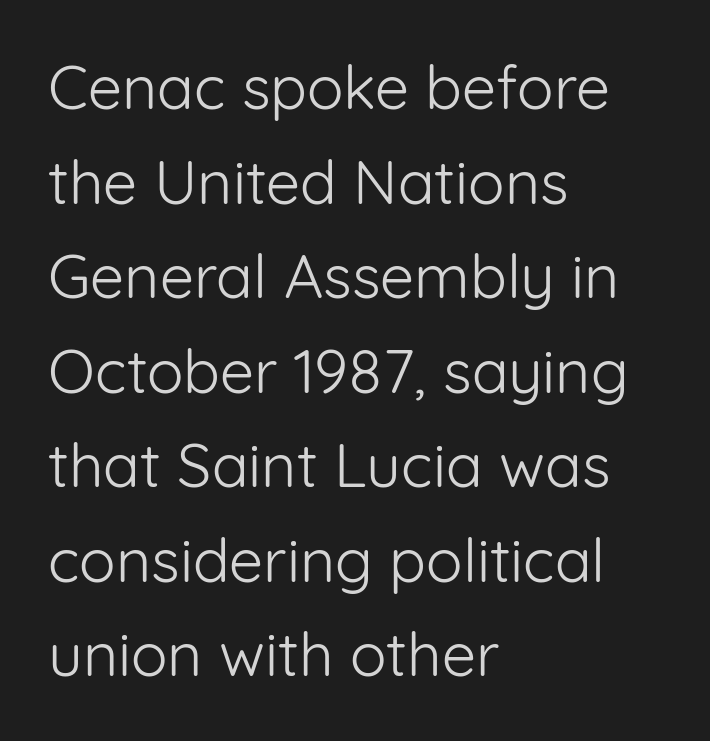
{"serif": "no", "italic": "no", "bold": "no", "weight": "light", "width": "normal", "stroke_contrast": "low", "x_height": "medium", "monospaced": "no", "underline": "no", "align": "left", "line_spacing": "normal", "line_spacing_ratio": 1.55, "letter_spacing": "normal", "letter_spacing_em": 0.0, "glyph_px": 61}
